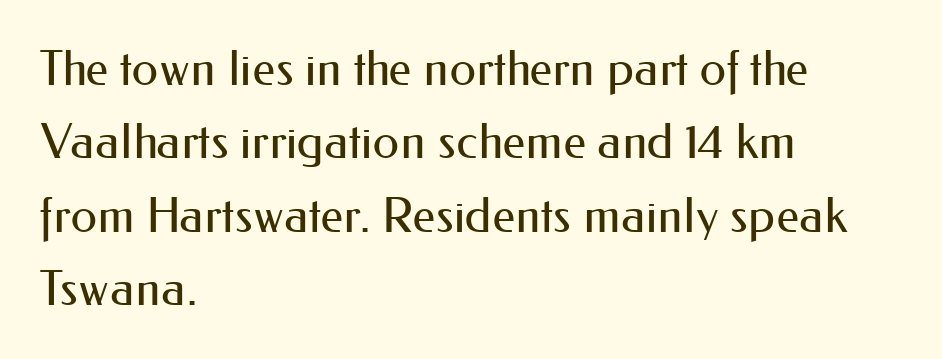
The space between consecutive lines is moderate. Spacing verdict: proportional, widths tailored to each character. Beneath every word, the page is bare. Vertical strokes here are truly vertical.
